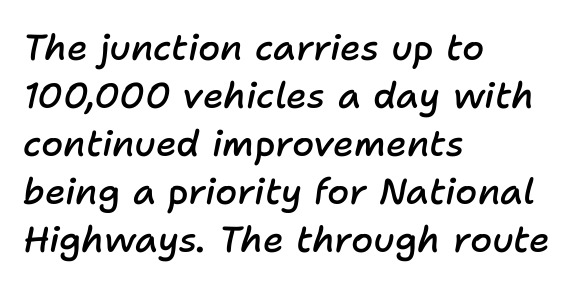
Q: Is the text bold? A: Semi-bold.
Q: Is the text italic (slanted)? A: Yes, it leans right by about 11 degrees.
Q: Is the text underlined? A: No.
Q: How is the paragraph aligned? A: Left-aligned.
Q: Is the spacing between letters normal or unusually wide? A: Normal.
Q: Is the spacing between lines tight, normal or loose? A: Normal.
Q: Width (condensed, normal, or wide)? A: Normal.
Q: Stroke contrast? A: Low.
Q: x-height? A: Medium.
Q: Monospaced? A: No.
